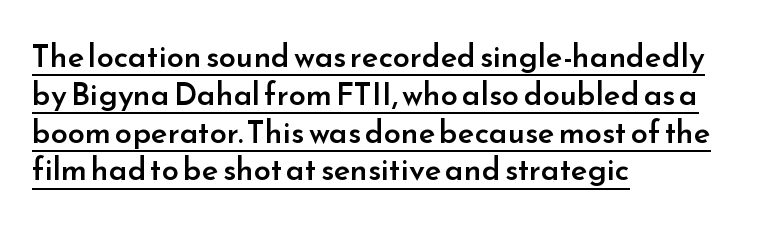
{"serif": "no", "italic": "no", "bold": "semi", "weight": "semibold", "width": "normal", "stroke_contrast": "low", "x_height": "small", "monospaced": "no", "underline": "yes", "align": "left", "line_spacing_ratio": 1.22, "letter_spacing": "normal", "letter_spacing_em": 0.0, "glyph_px": 31}
